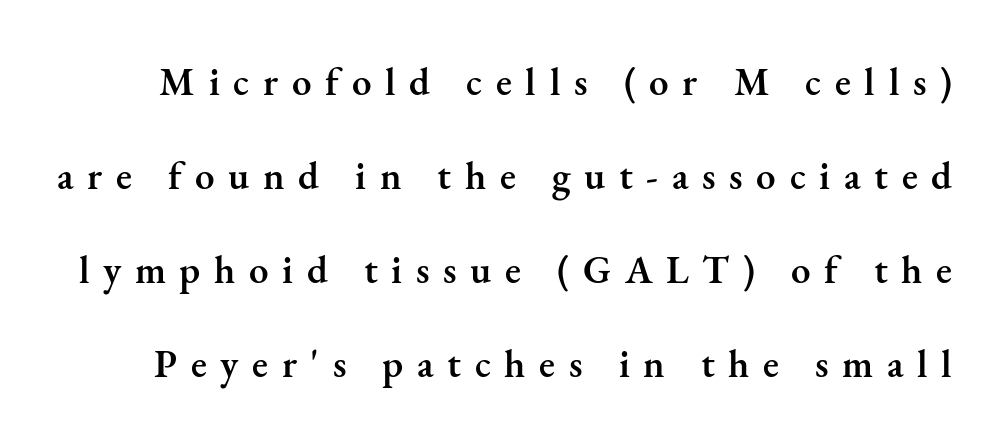
How heavy is the stroke? Medium-heavy — a semibold, shy of bold. The space between consecutive lines is lavish. Looks like regular typesetting: each glyph gets only the width it needs. The font's upright variant was chosen for this text.
